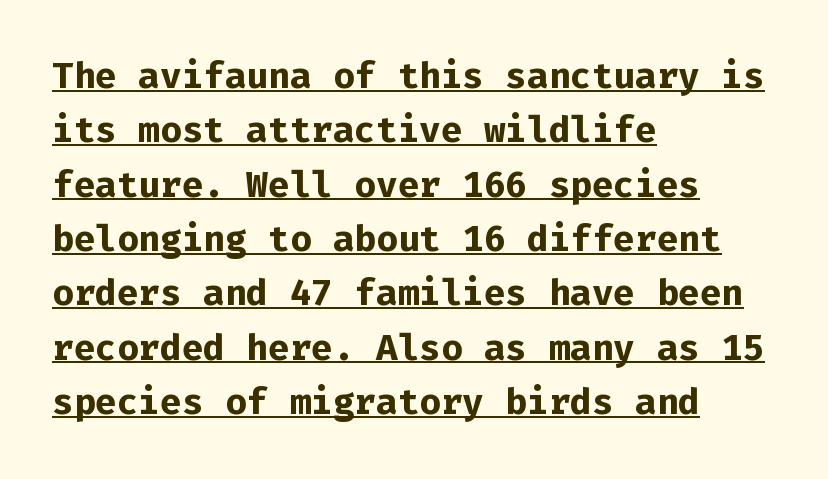
The image shows 36 px bold sans-serif type, upright, monospaced; set left-aligned, normal line spacing (1.51x), normal letter spacing, underlined; low stroke contrast and a medium x-height.
